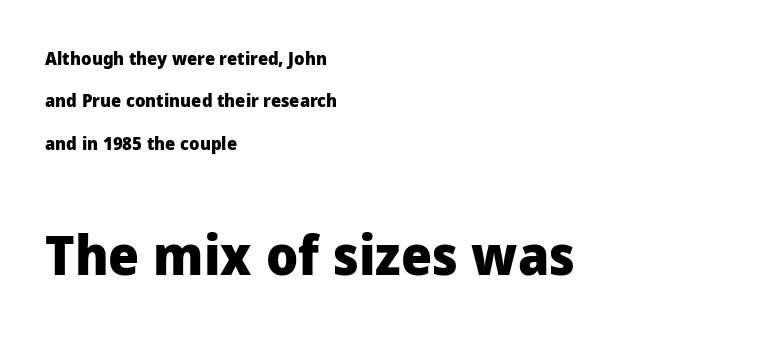
{"serif": "no", "italic": "no", "bold": "yes", "weight": "heavy", "width": "normal", "stroke_contrast": "low", "x_height": "medium", "monospaced": "no", "underline": "no", "align": "left", "line_spacing": "loose", "line_spacing_ratio": 2.35, "letter_spacing": "normal", "letter_spacing_em": 0.0, "larger_block": "second", "size_ratio": 3.06, "glyph_px": 55}
